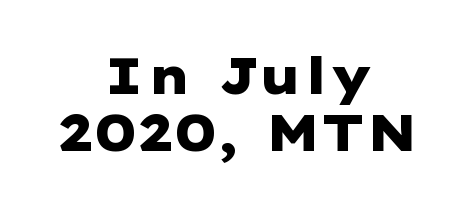
Set as a true bold cut, around the 700 mark. Check where the strokes stop: nothing finishes them off — pure sans. How are the letters spaced? Ordinarily, with no added tracking. Every stem runs plumb, perpendicular to the baseline. The space beneath each line is pristine and unruled.
